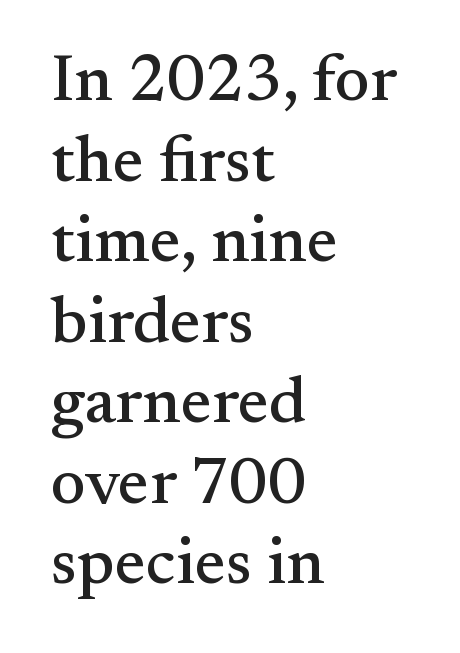
The image shows 66 px serif type, upright; set left-aligned, line spacing 1.22x, normal letter spacing, not underlined; medium stroke contrast and a small x-height.
